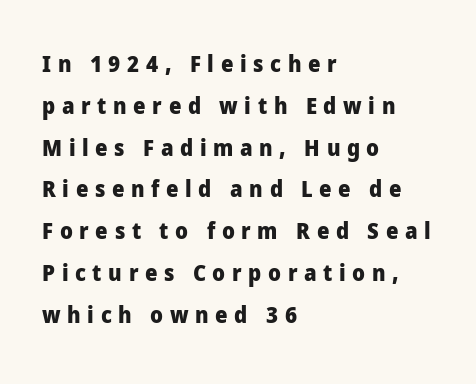
Q: Is the text bold? A: Yes.
Q: Is the text italic (slanted)? A: No, it is upright.
Q: Is the text underlined? A: No.
Q: How is the paragraph aligned? A: Left-aligned.
Q: Is the spacing between letters normal or unusually wide? A: Unusually wide.
Q: Is the spacing between lines tight, normal or loose? A: Loose.
